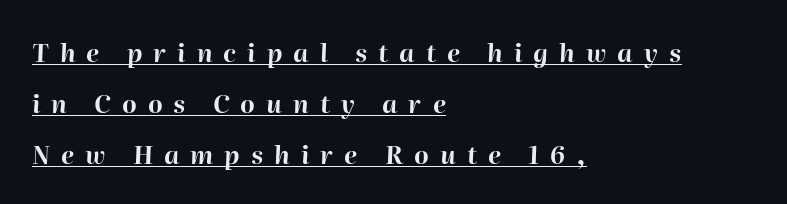
The image shows 25 px bold type, italic (leaning right); set left-aligned, loose line spacing (2.04x), unusually wide letter spacing (+0.44 em), underlined.
